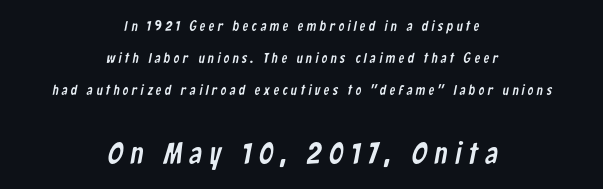
{"serif": "no", "width": "condensed", "stroke_contrast": "low", "x_height": "medium", "monospaced": "no", "underline": "no", "align": "center", "line_spacing": "loose", "line_spacing_ratio": 2.27, "letter_spacing": "wide", "letter_spacing_em": 0.25, "larger_block": "second", "size_ratio": 2.14, "glyph_px": 30}
